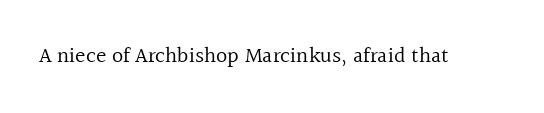
Q: Is the text bold? A: No.
Q: Is the text italic (slanted)? A: No, it is upright.
Q: Is the text underlined? A: No.
Q: Is the spacing between letters normal or unusually wide? A: Normal.
